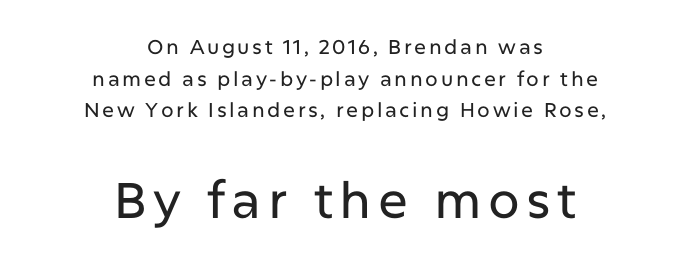
Q: Is the text italic (slanted)? A: No, it is upright.
Q: Is the typeface a serif or a sans-serif typeface? A: Sans-serif.
Q: Is the text underlined? A: No.
Q: How is the paragraph aligned? A: Centered.
Q: Is the spacing between lines tight, normal or loose? A: Normal.
Q: Which block of text is set in a larger size, the first (top) or the second (bottom)? A: The second (bottom) one.
Q: Width (condensed, normal, or wide)? A: Normal.
Q: Stroke contrast? A: Low.
Q: x-height? A: Medium.
Q: Monospaced? A: No.
